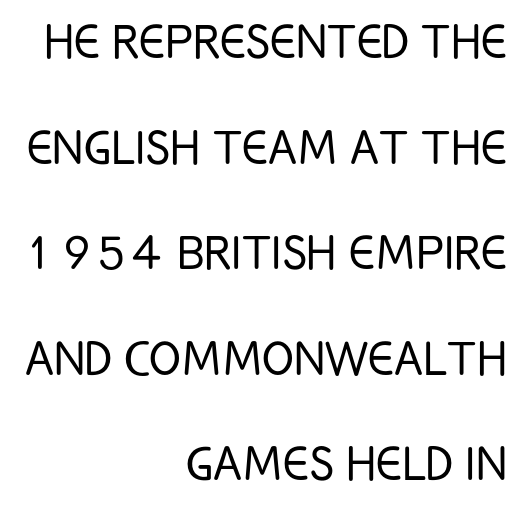
Horizontal alignment here is rightward, an uncommon choice for prose. It's the straight-up-and-down kind of type. The passage shown is not bold in any degree. Check under the words: just untouched page. Looks like regular typesetting: each glyph gets only the width it needs.
